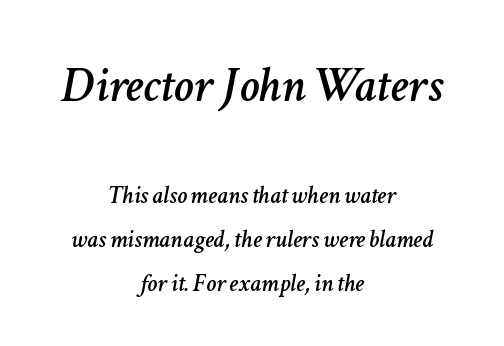
{"italic": "yes", "lean": "right", "slant_degrees": 11, "width": "normal", "stroke_contrast": "low", "x_height": "medium", "monospaced": "no", "underline": "no", "align": "center", "line_spacing_ratio": 1.76, "letter_spacing": "normal", "letter_spacing_em": 0.0, "larger_block": "first", "size_ratio": 2.0, "glyph_px": 50}
